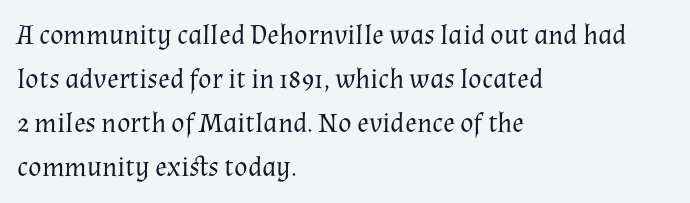
Q: Is the text bold? A: No.
Q: Is the text italic (slanted)? A: No, it is upright.
Q: Is the typeface a serif or a sans-serif typeface? A: Serif.
Q: Is the text underlined? A: No.
Q: How is the paragraph aligned? A: Left-aligned.
Q: Is the spacing between letters normal or unusually wide? A: Normal.
Q: Is the spacing between lines tight, normal or loose? A: Normal.
Q: Width (condensed, normal, or wide)? A: Normal.
Q: Stroke contrast? A: Medium.
Q: x-height? A: Medium.
Q: Monospaced? A: No.
